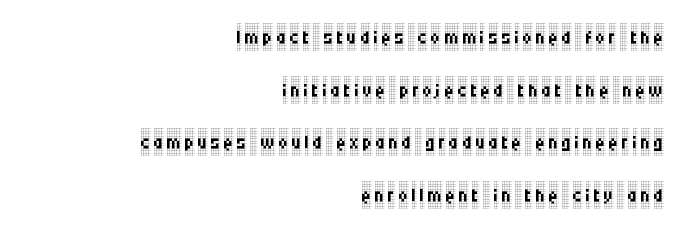
The image shows 27 px text type, upright; set right-aligned, loose line spacing (1.95x), not underlined.
